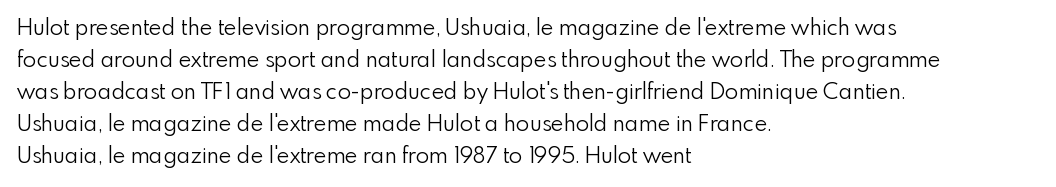
{"italic": "no", "bold": "no", "underline": "no", "align": "left", "line_spacing": "normal", "line_spacing_ratio": 1.46, "letter_spacing": "normal", "letter_spacing_em": 0.0, "glyph_px": 22}
